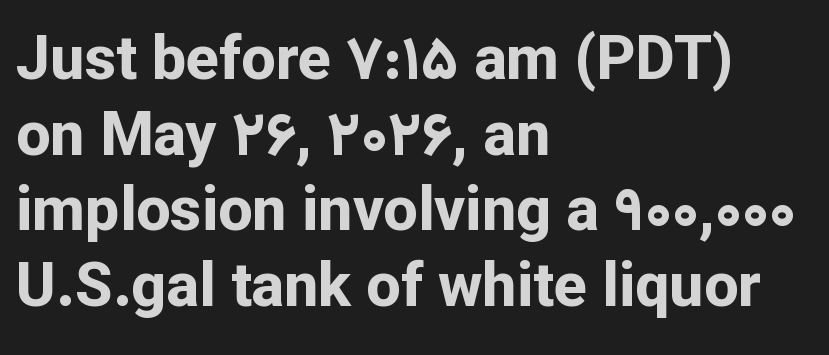
{"serif": "no", "italic": "no", "bold": "yes", "weight": "bold", "width": "normal", "stroke_contrast": "low", "x_height": "medium", "monospaced": "no", "underline": "no", "align": "left", "line_spacing_ratio": 1.24, "letter_spacing": "normal", "letter_spacing_em": 0.0, "glyph_px": 61}
